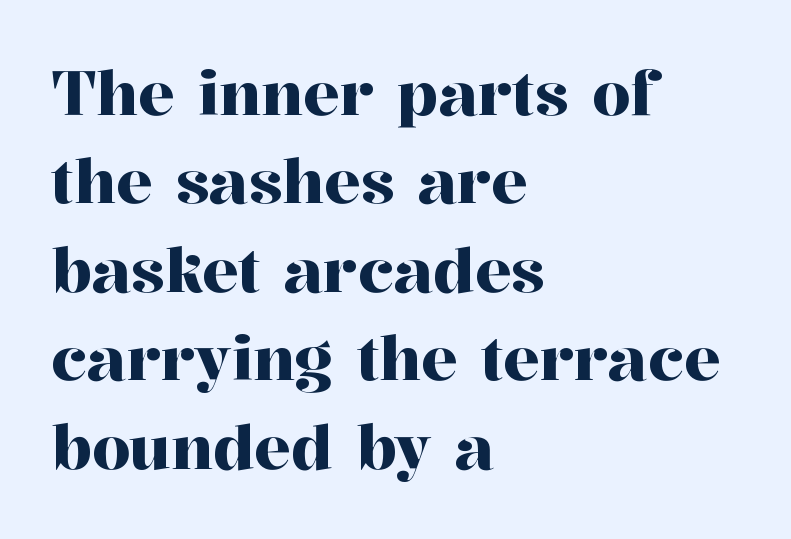
This rendering features lettering with no underline. In CSS terms this would be text-align: left. No extra tracking has been applied to these lines. A typesetter would mark this as roman, not italic. Students, observe: this is what conventionally led text looks like.
